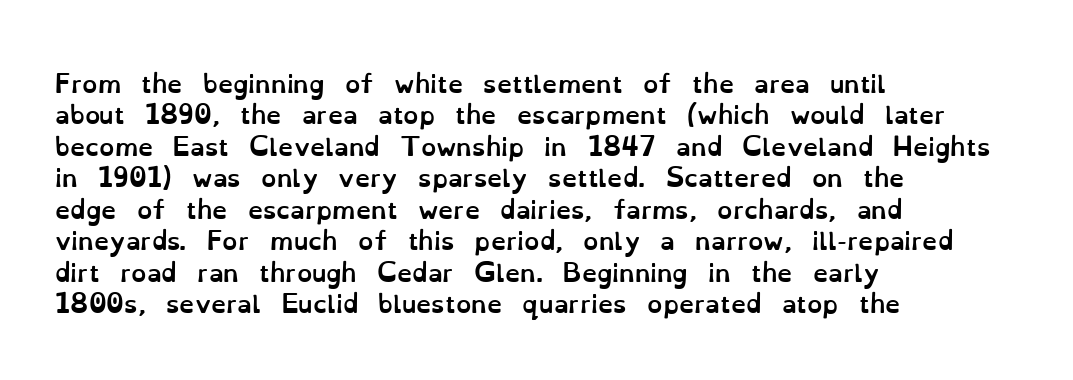
Q: Is the text bold? A: Yes.
Q: Is the text italic (slanted)? A: No, it is upright.
Q: Is the text underlined? A: No.
Q: How is the paragraph aligned? A: Left-aligned.
Q: Is the spacing between letters normal or unusually wide? A: Normal.
Q: Is the spacing between lines tight, normal or loose? A: Normal.
